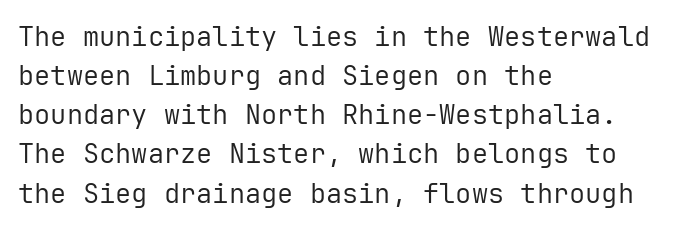
The image shows 27 px text type, upright; set left-aligned, normal line spacing (1.45x), normal letter spacing, not underlined.
